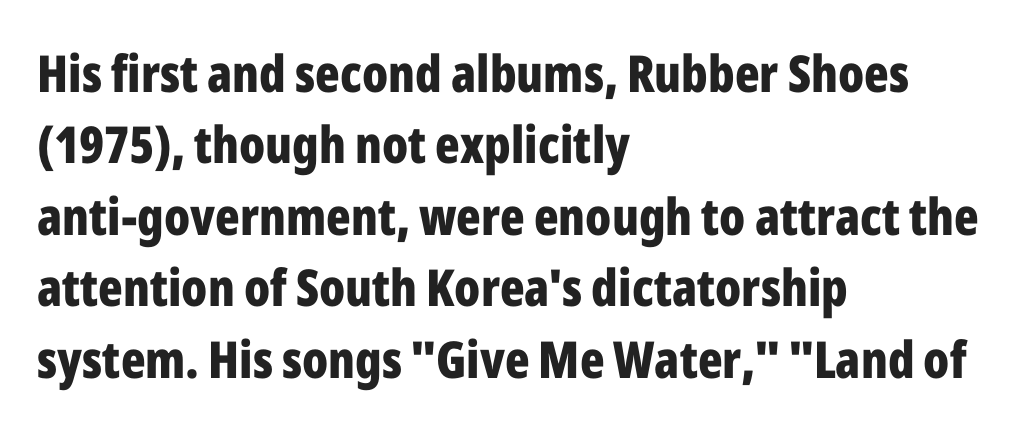
The image shows 51 px bold, condensed sans-serif type, upright; set left-aligned, normal line spacing (1.4x), normal letter spacing, not underlined; low stroke contrast and a medium x-height.
